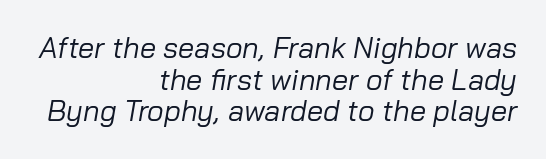
Underlining? Definitely not there. The face used here is rendered with its standard letterfit. No chunkiness to these letters — they're not bold. Quick note: interline space is minimal. Think of a printed novel: that variable character pitch is what you see here. Right-aligned paragraph, ragged on the left.
